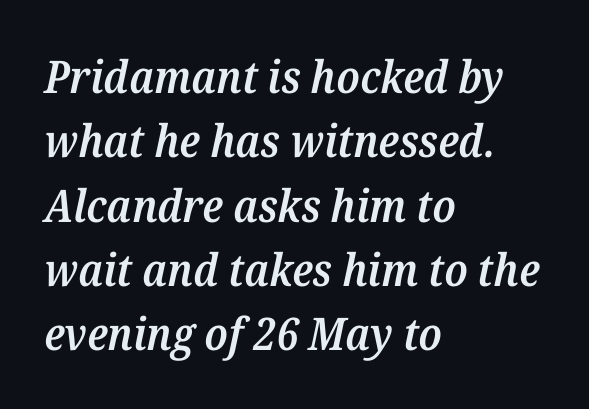
Descenders hang freely into open space. Standard letterfit; no display-style spreading of the glyphs. The text was rendered using a seriffed face with decorative stroke endings. The rendering uses a moderate line-height, typical for paragraphs. A classic flush-left, rag-right setting is used for this passage.
